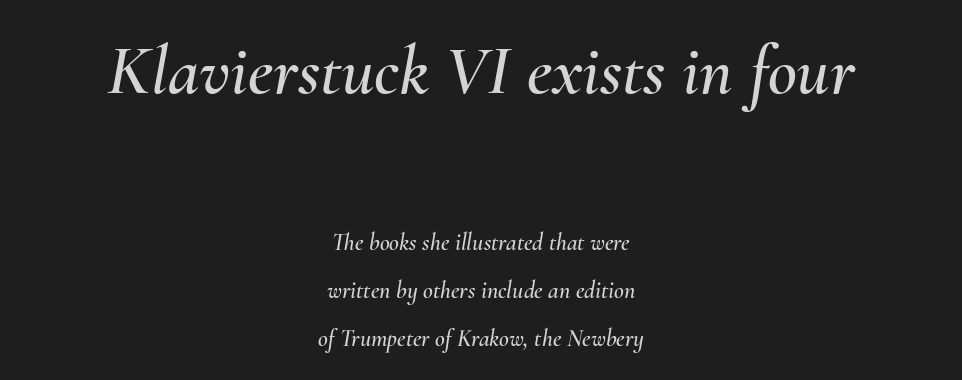
{"italic": "yes", "lean": "right", "slant_degrees": 10, "width": "normal", "stroke_contrast": "medium", "x_height": "small", "monospaced": "no", "underline": "no", "align": "center", "line_spacing": "loose", "line_spacing_ratio": 2.01, "letter_spacing": "normal", "letter_spacing_em": 0.0, "larger_block": "first", "size_ratio": 2.96, "glyph_px": 71}
